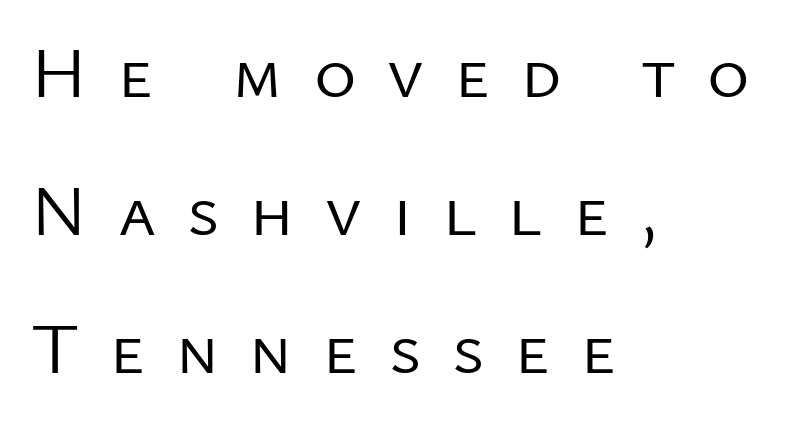
In CSS terms this would be text-align: left. Spacing between characters has been opened up far beyond the box default. Bold? No — there's no thickening of the strokes. The rendering uses natural spacing where letterforms have individual widths.
